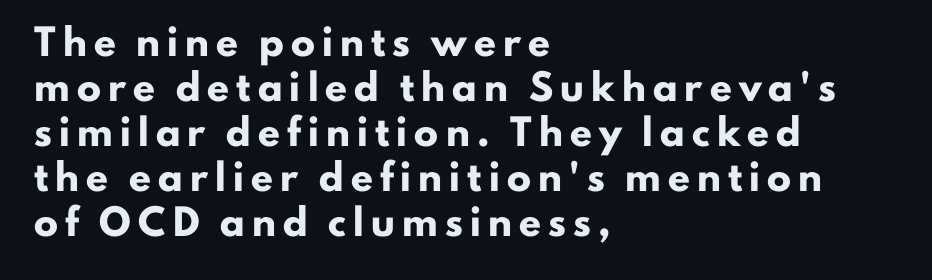
The image shows 24 px bold type, upright; set left-aligned, line spacing 1.88x, unusually wide letter spacing (+0.3 em), not underlined.
